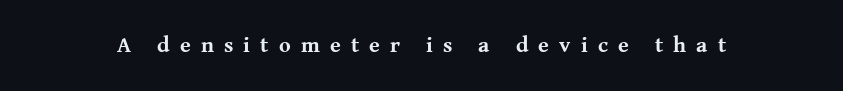
{"italic": "no", "bold": "yes", "underline": "no", "letter_spacing": "wide", "letter_spacing_em": 0.46, "glyph_px": 22}
